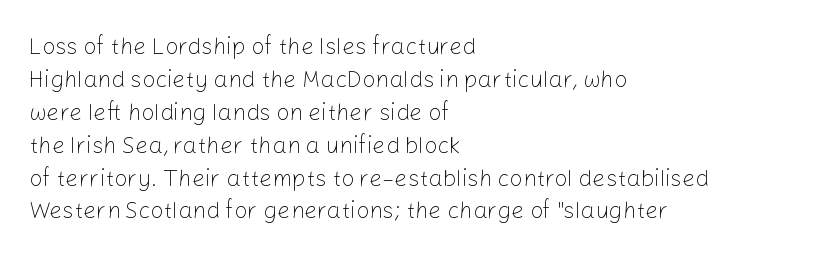
Q: Is the text bold? A: No.
Q: Is the text italic (slanted)? A: No, it is upright.
Q: Is the text underlined? A: No.
Q: How is the paragraph aligned? A: Left-aligned.
Q: Is the spacing between letters normal or unusually wide? A: Normal.
Q: Is the spacing between lines tight, normal or loose? A: Normal.
